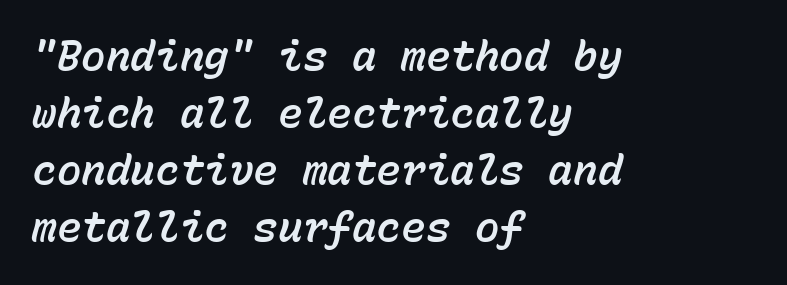
{"italic": "yes", "lean": "right", "slant_degrees": 15, "width": "normal", "stroke_contrast": "low", "x_height": "medium", "monospaced": "yes", "underline": "no", "align": "left", "line_spacing": "normal", "line_spacing_ratio": 1.39, "letter_spacing": "normal", "letter_spacing_em": 0.0, "glyph_px": 41}
